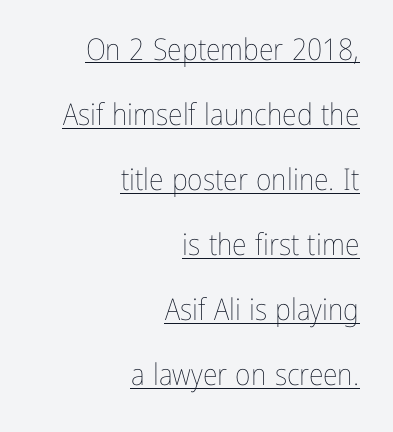
Typeset ragged left — the right edge is the straight one. Here the designer chose a conventional face with non-uniform glyph widths. Default kerning and tracking; the words read as compact shapes. A roman cut, with each character standing at attention. In designer terms, the underline attribute is active on this setting.
